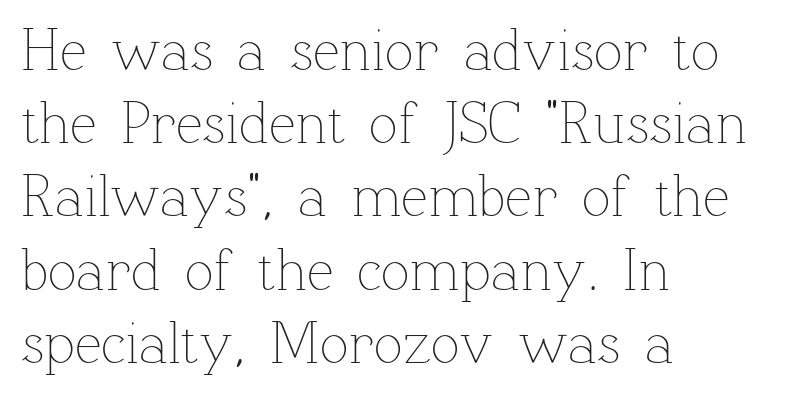
The image shows 60 px thin type, upright; set left-aligned, line spacing 1.22x, normal letter spacing, not underlined; low stroke contrast and a medium x-height.
